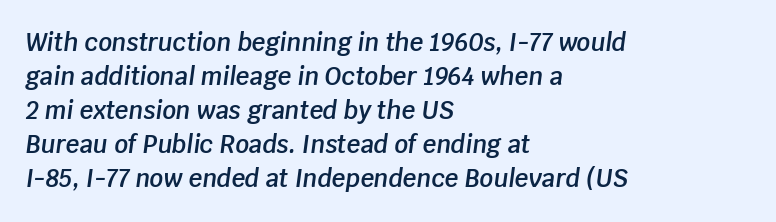
Q: Is the text bold? A: Semi-bold.
Q: Is the text italic (slanted)? A: Yes, it leans right by about 8 degrees.
Q: Is the text underlined? A: No.
Q: How is the paragraph aligned? A: Left-aligned.
Q: Is the spacing between letters normal or unusually wide? A: Normal.
Q: Is the spacing between lines tight, normal or loose? A: Normal.
